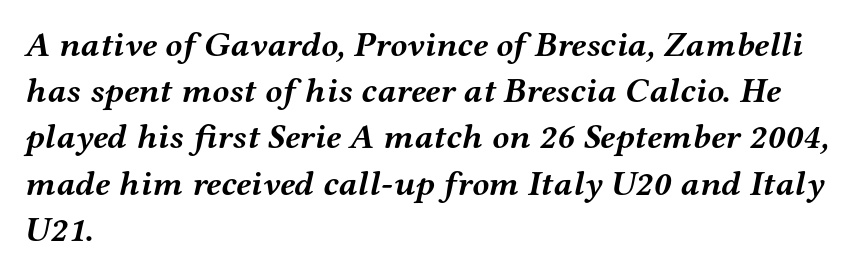
Q: Is the text bold? A: Yes.
Q: Is the text italic (slanted)? A: Yes, it leans right by about 12 degrees.
Q: Is the typeface a serif or a sans-serif typeface? A: Serif.
Q: Is the text underlined? A: No.
Q: How is the paragraph aligned? A: Left-aligned.
Q: Is the spacing between letters normal or unusually wide? A: Normal.
Q: Is the spacing between lines tight, normal or loose? A: Normal.
Q: Width (condensed, normal, or wide)? A: Wide.
Q: Stroke contrast? A: Medium.
Q: x-height? A: Medium.
Q: Monospaced? A: No.
